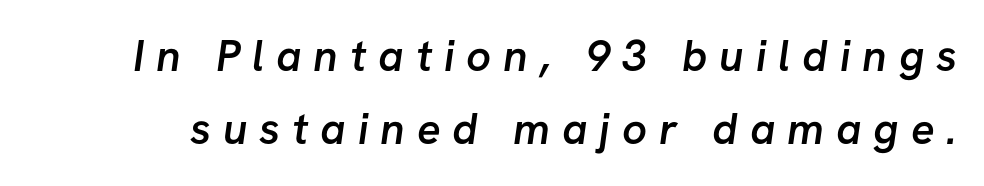
The image shows 44 px semibold sans-serif type; set normal line spacing (1.66x), unusually wide letter spacing (+0.27 em), not underlined; low stroke contrast and a medium x-height.
